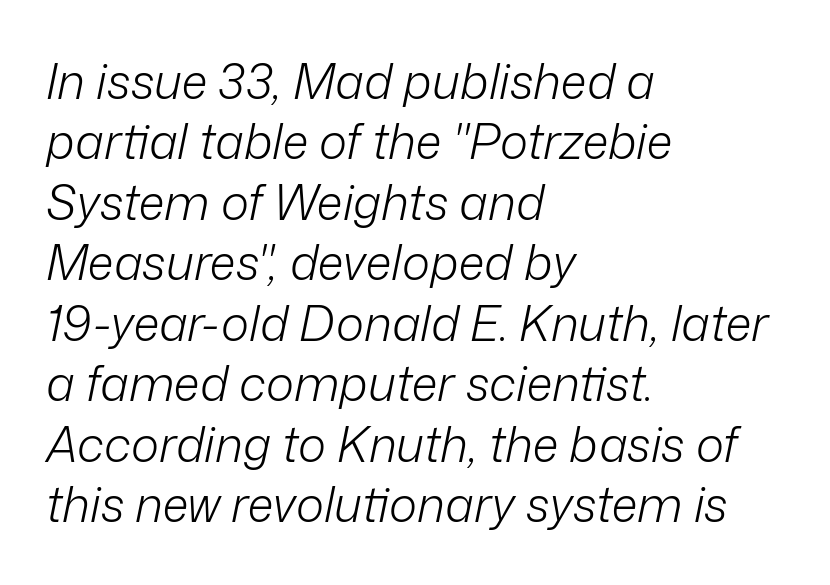
The image shows 48 px light type, italic (leaning right); set left-aligned, normal line spacing (1.26x), normal letter spacing, not underlined; low stroke contrast and a medium x-height.
